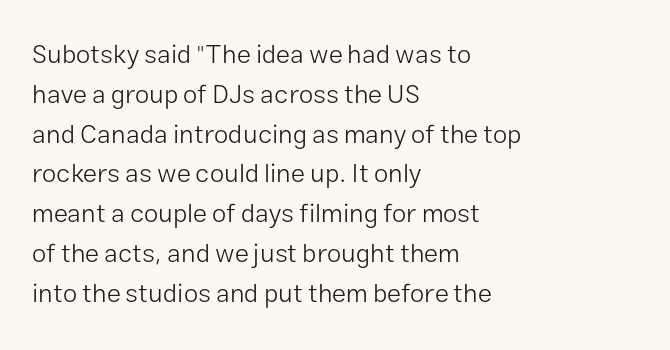
The image shows 26 px text type, upright; set left-aligned, normal line spacing (1.53x), normal letter spacing, not underlined.
